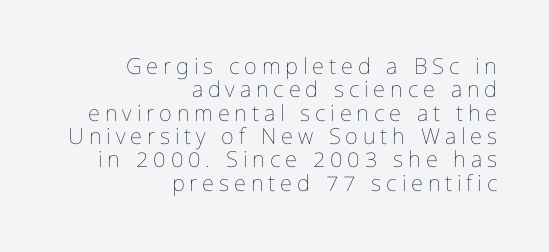
Q: Is the text bold? A: No.
Q: Is the text italic (slanted)? A: No, it is upright.
Q: Is the text underlined? A: No.
Q: How is the paragraph aligned? A: Right-aligned.
Q: Is the spacing between letters normal or unusually wide? A: Unusually wide.
Q: Is the spacing between lines tight, normal or loose? A: Tight.
